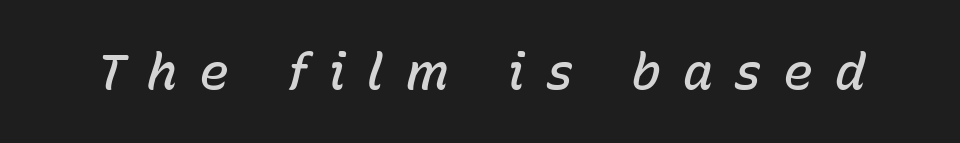
{"italic": "yes", "lean": "right", "slant_degrees": 15, "bold": "semi", "weight": "semibold", "width": "normal", "stroke_contrast": "low", "x_height": "medium", "monospaced": "no", "underline": "no", "letter_spacing": "wide", "letter_spacing_em": 0.43, "glyph_px": 50}
